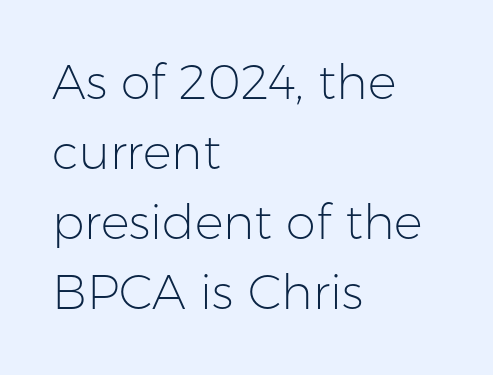
{"serif": "no", "italic": "no", "bold": "no", "weight": "light", "width": "normal", "stroke_contrast": "low", "x_height": "medium", "monospaced": "no", "underline": "no", "align": "left", "line_spacing": "normal", "line_spacing_ratio": 1.46, "letter_spacing": "normal", "letter_spacing_em": 0.0, "glyph_px": 48}
